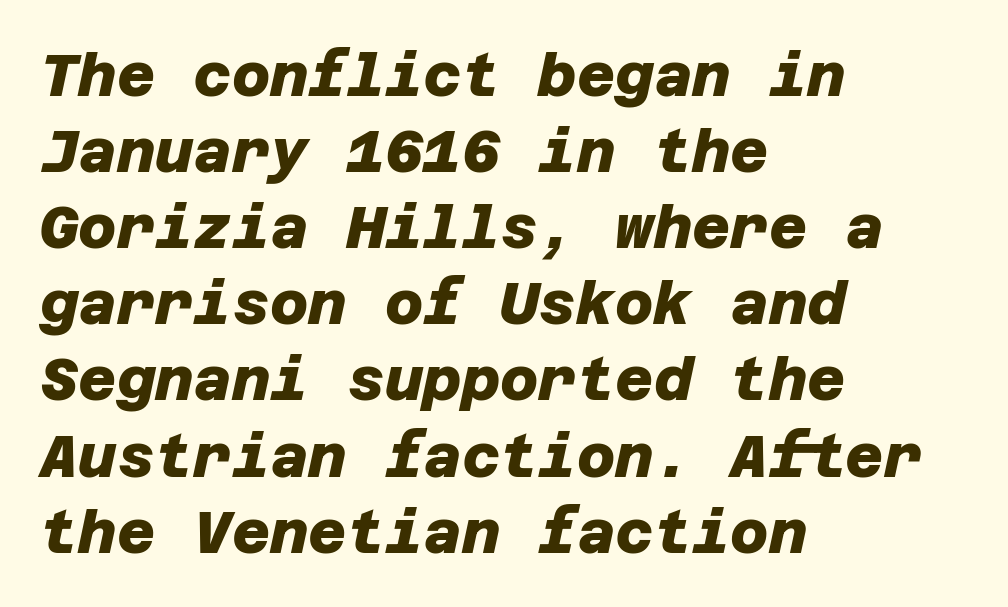
Q: Is the text bold? A: Yes.
Q: Is the typeface a serif or a sans-serif typeface? A: Sans-serif.
Q: Is the text underlined? A: No.
Q: How is the paragraph aligned? A: Left-aligned.
Q: Is the spacing between letters normal or unusually wide? A: Normal.
Q: Is the spacing between lines tight, normal or loose? A: Normal.
Q: Width (condensed, normal, or wide)? A: Normal.
Q: Stroke contrast? A: Low.
Q: x-height? A: Large.
